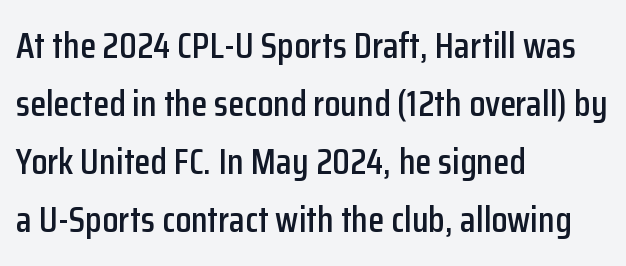
{"serif": "no", "italic": "no", "width": "condensed", "stroke_contrast": "low", "x_height": "medium", "monospaced": "no", "underline": "no", "align": "left", "line_spacing": "normal", "line_spacing_ratio": 1.57, "letter_spacing": "normal", "letter_spacing_em": 0.0, "glyph_px": 37}
